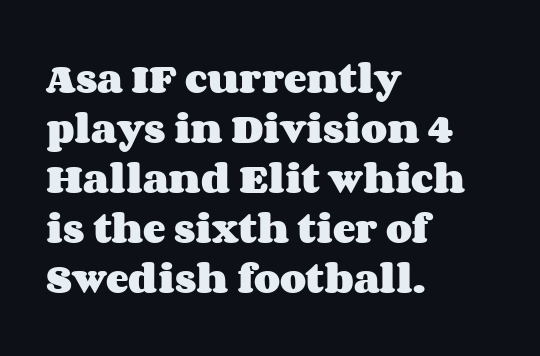
Does the copy run flush right? No — it runs flush left. Beneath every word, the page is bare. Inter-character spacing is left at the font's built-in metrics. Tall strokes in this sample are plumb rather than angled. As a designer I'd log this as weight 700, bold. The passage shown is typed in a proportional face where columns would drift.
